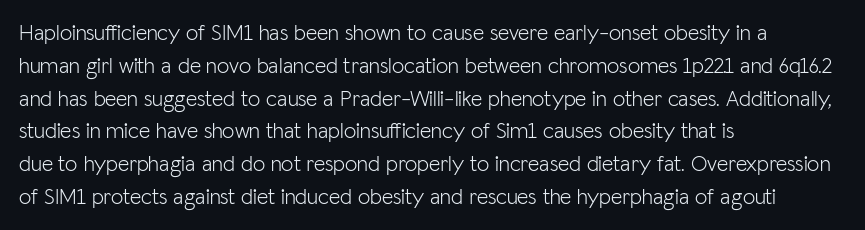
Descender tails drop into unmarked territory. Vertically, the passage feels balanced, rows spaced as you'd expect. The typesetter chose a ragged-right arrangement here. The typography opts for an upright posture over an oblique one. The rendering keeps characters at their native spacing. Stroke mass is kept to a normal reading level or below.
